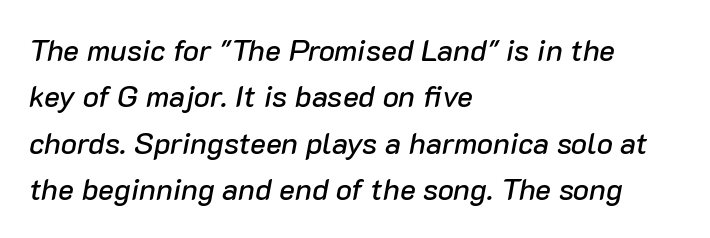
{"italic": "yes", "lean": "right", "slant_degrees": 10, "width": "normal", "stroke_contrast": "low", "x_height": "medium", "monospaced": "no", "underline": "no", "align": "left", "line_spacing": "normal", "line_spacing_ratio": 1.55, "letter_spacing": "normal", "letter_spacing_em": 0.0, "glyph_px": 30}
